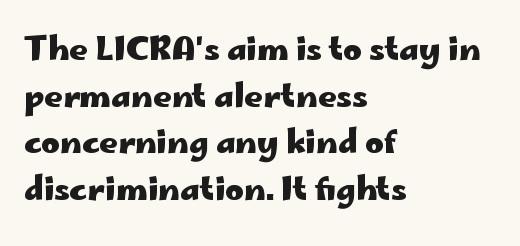
No extra tracking has been applied to these lines. Note the varied advance widths — an 'i' is clearly narrower than an 'm'. I'd call this a sans setting — the letters go barefoot. Characters remain perfectly vertical along every line. Strong, thick strokes mark this as bold type. The rag falls on the right side of this text block.
